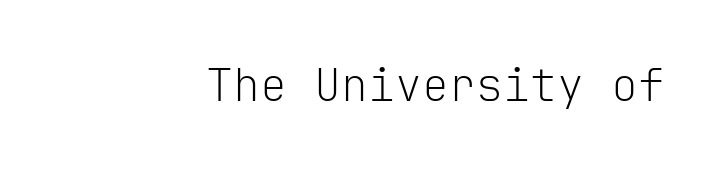
Q: Is the text bold? A: No.
Q: Is the text italic (slanted)? A: No, it is upright.
Q: Is the typeface a serif or a sans-serif typeface? A: Sans-serif.
Q: Is the text underlined? A: No.
Q: Is the spacing between letters normal or unusually wide? A: Normal.
Q: Width (condensed, normal, or wide)? A: Normal.
Q: Stroke contrast? A: Low.
Q: x-height? A: Medium.
Q: Monospaced? A: Yes.
